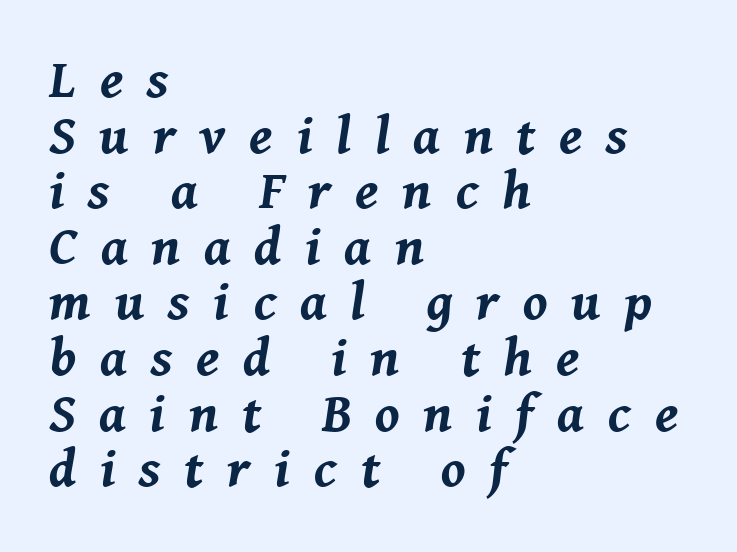
You could not count columns in this text — the font is proportionally spaced. One-word summary of the alignment: left. The sample has been set heavy, in full bold. The zone under the glyphs is completely vacant.
